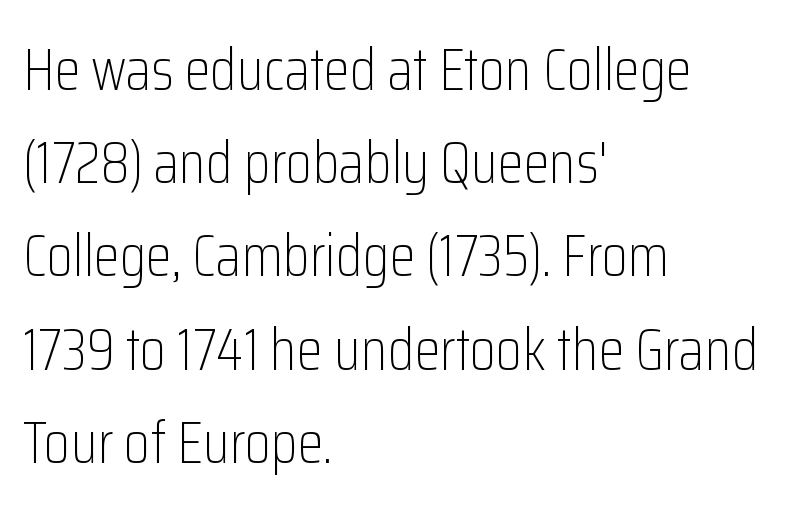
Q: Is the text bold? A: No.
Q: Is the text italic (slanted)? A: No, it is upright.
Q: Is the typeface a serif or a sans-serif typeface? A: Sans-serif.
Q: Is the text underlined? A: No.
Q: How is the paragraph aligned? A: Left-aligned.
Q: Is the spacing between letters normal or unusually wide? A: Normal.
Q: Is the spacing between lines tight, normal or loose? A: Normal.
Q: Width (condensed, normal, or wide)? A: Condensed.
Q: Stroke contrast? A: Low.
Q: x-height? A: Medium.
Q: Monospaced? A: No.
